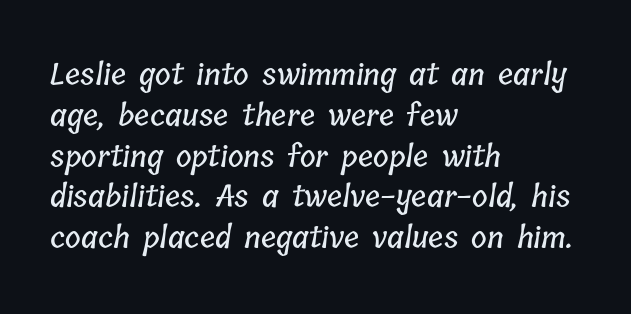
The image shows 30 px condensed type; set left-aligned, normal line spacing (1.36x), normal letter spacing, not underlined; low stroke contrast and a medium x-height.
